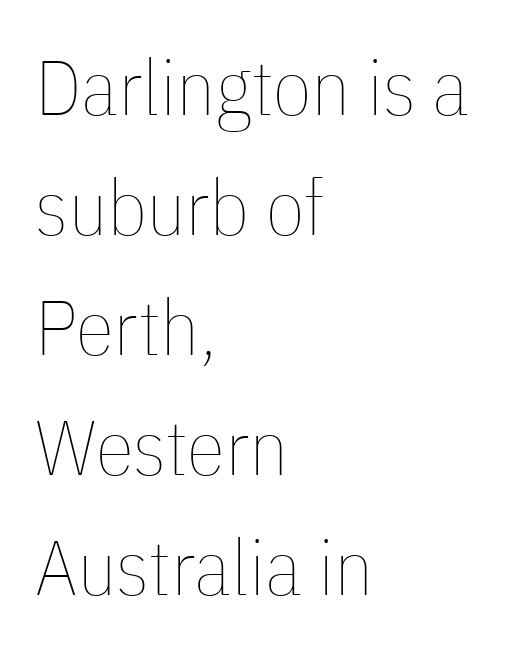
{"italic": "no", "bold": "no", "weight": "thin", "width": "condensed", "stroke_contrast": "low", "x_height": "medium", "monospaced": "no", "underline": "no", "align": "left", "line_spacing": "normal", "line_spacing_ratio": 1.54, "letter_spacing": "normal", "letter_spacing_em": 0.0, "glyph_px": 78}
